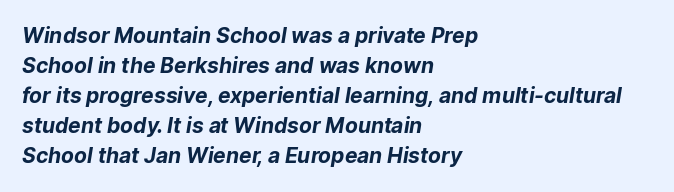
The image shows 21 px bold type; set left-aligned, normal line spacing (1.43x), normal letter spacing, not underlined.
